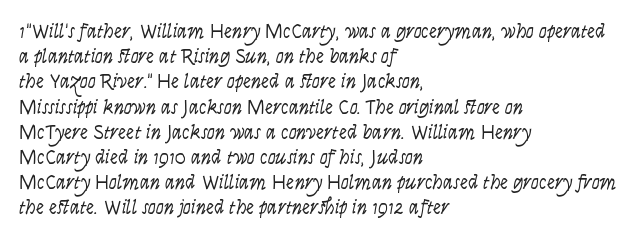
The image shows 20 px text type; set left-aligned, normal line spacing (1.26x), normal letter spacing, not underlined.
